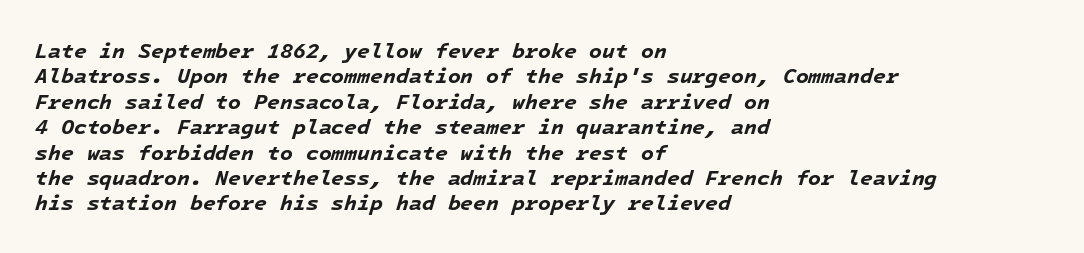
Reading down the block, your eye returns to a fixed left position each line. No word sits above an underline. The line texture is even and compact thanks to regular tracking. Each glyph is drawn with heavy, bold strokes. The face used here has a pronounced slope to its letters.
